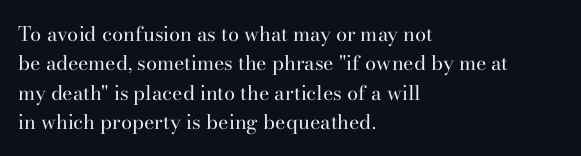
{"italic": "no", "bold": "no", "underline": "no", "align": "left", "line_spacing": "normal", "line_spacing_ratio": 1.47, "letter_spacing": "normal", "letter_spacing_em": 0.0, "glyph_px": 20}
